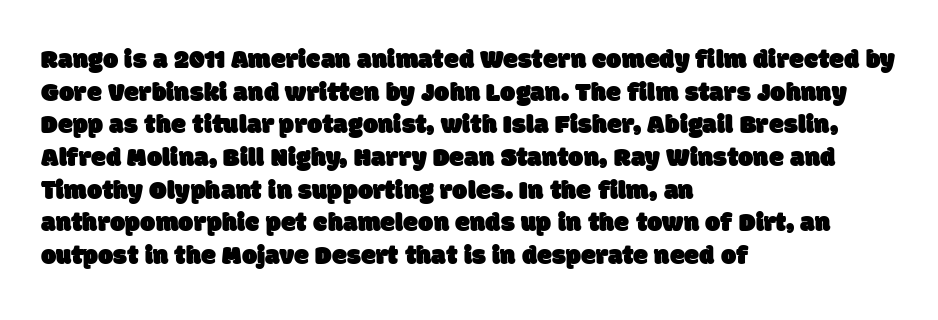
The image shows 27 px text type; set left-aligned, line spacing 1.21x, normal letter spacing, not underlined.
